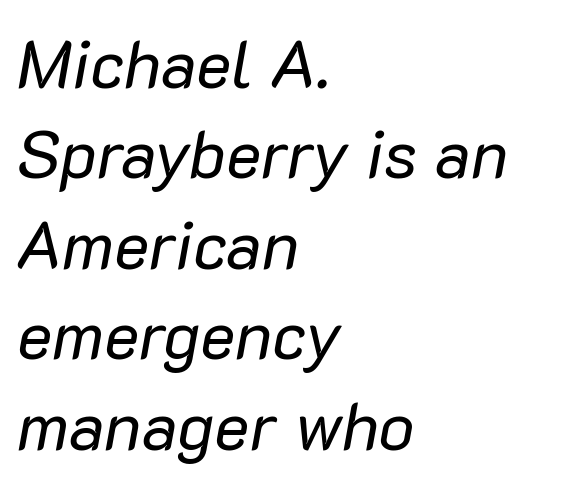
{"italic": "yes", "lean": "right", "slant_degrees": 10, "bold": "no", "weight": "regular", "width": "normal", "stroke_contrast": "low", "x_height": "medium", "monospaced": "no", "underline": "no", "align": "left", "line_spacing": "normal", "line_spacing_ratio": 1.35, "letter_spacing": "normal", "letter_spacing_em": 0.0, "glyph_px": 67}
